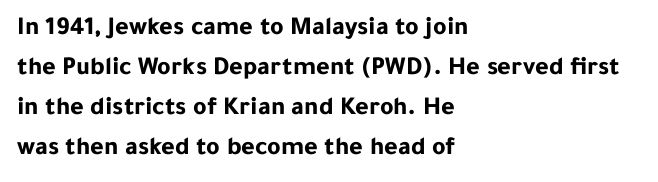
The letterforms sit shoulder to shoulder at normal distance. If you measured baseline to baseline, you'd find a middling distance. The specimen omits any rule beneath the text block's lines. These lines stack with their left ends in a neat column.
